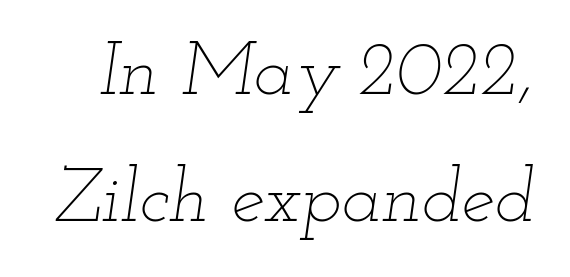
Q: Is the text bold? A: No.
Q: Is the text italic (slanted)? A: Yes, it leans right by about 12 degrees.
Q: Is the text underlined? A: No.
Q: Is the spacing between letters normal or unusually wide? A: Normal.
Q: Is the spacing between lines tight, normal or loose? A: Normal.
Q: Width (condensed, normal, or wide)? A: Wide.
Q: Stroke contrast? A: Low.
Q: x-height? A: Small.
Q: Monospaced? A: No.
